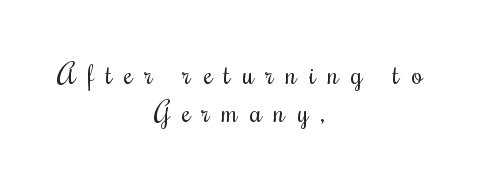
The rendering positions every line midway between the sides. Rule under the text: the space is simply empty. You could not count columns in this text — the font is proportionally spaced. If you measured baseline to baseline, you'd find a middling distance. These lines are composed in type with serifs.
